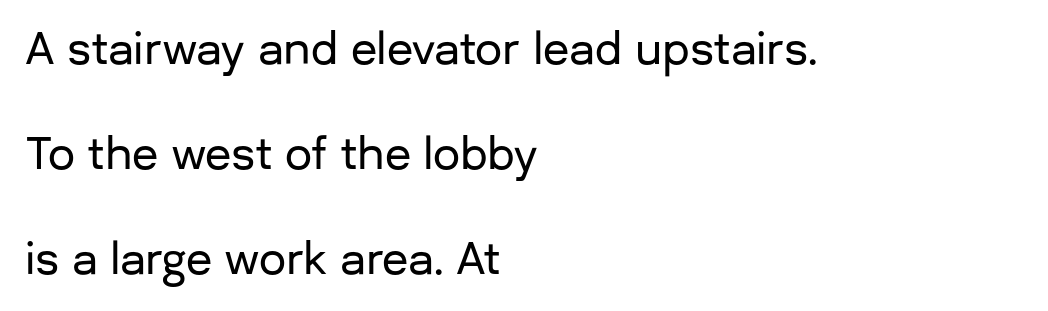
Q: Is the text italic (slanted)? A: No, it is upright.
Q: Is the typeface a serif or a sans-serif typeface? A: Sans-serif.
Q: Is the text underlined? A: No.
Q: How is the paragraph aligned? A: Left-aligned.
Q: Is the spacing between letters normal or unusually wide? A: Normal.
Q: Is the spacing between lines tight, normal or loose? A: Loose.
Q: Width (condensed, normal, or wide)? A: Normal.
Q: Stroke contrast? A: Low.
Q: x-height? A: Medium.
Q: Monospaced? A: No.
